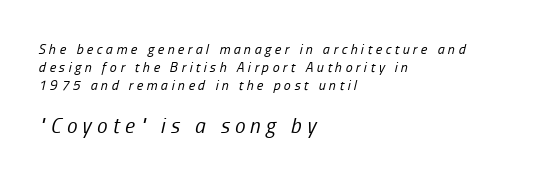
The image shows 21 px text type, italic (leaning right); set left-aligned, normal line spacing (1.3x), unusually wide letter spacing (+0.25 em), not underlined; the second (bottom) block is 1.5x larger.
